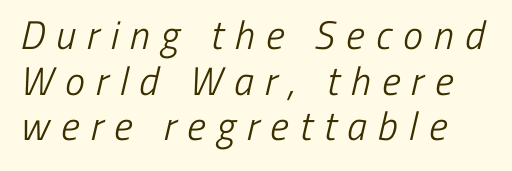
{"serif": "no", "bold": "no", "weight": "light", "width": "condensed", "stroke_contrast": "low", "x_height": "medium", "monospaced": "no", "underline": "no", "align": "left", "line_spacing": "tight", "line_spacing_ratio": 1.14, "letter_spacing": "wide", "letter_spacing_em": 0.28, "glyph_px": 40}
